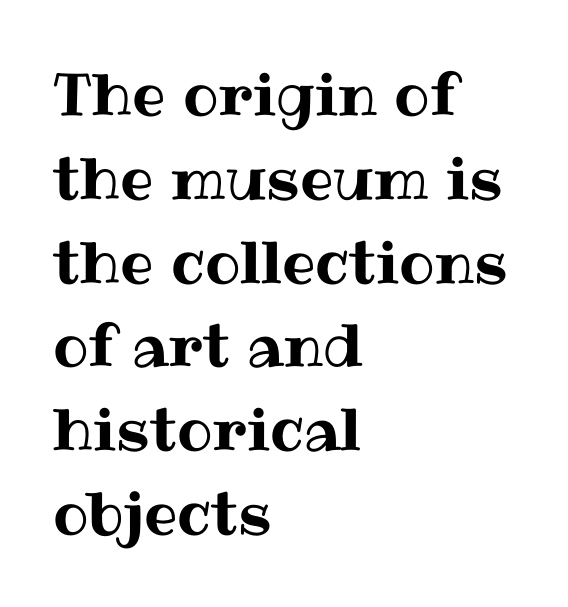
{"italic": "no", "width": "normal", "stroke_contrast": "medium", "x_height": "medium", "monospaced": "no", "underline": "no", "align": "left", "line_spacing": "normal", "line_spacing_ratio": 1.42, "letter_spacing": "normal", "letter_spacing_em": 0.0, "glyph_px": 59}
